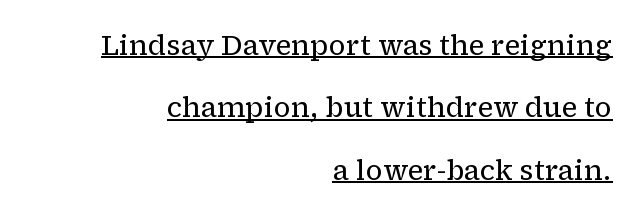
Q: Is the text bold? A: No.
Q: Is the text italic (slanted)? A: No, it is upright.
Q: Is the typeface a serif or a sans-serif typeface? A: Serif.
Q: Is the text underlined? A: Yes.
Q: How is the paragraph aligned? A: Right-aligned.
Q: Is the spacing between letters normal or unusually wide? A: Normal.
Q: Is the spacing between lines tight, normal or loose? A: Loose.
Q: Width (condensed, normal, or wide)? A: Normal.
Q: Stroke contrast? A: Low.
Q: x-height? A: Medium.
Q: Monospaced? A: No.
